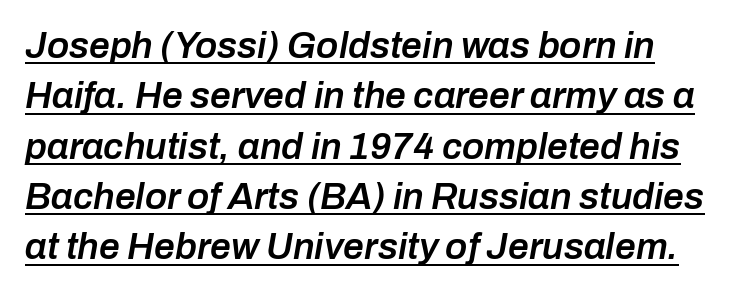
Q: Is the text bold? A: Semi-bold.
Q: Is the text italic (slanted)? A: Yes, it leans right by about 10 degrees.
Q: Is the text underlined? A: Yes.
Q: How is the paragraph aligned? A: Left-aligned.
Q: Is the spacing between letters normal or unusually wide? A: Normal.
Q: Is the spacing between lines tight, normal or loose? A: Normal.
Q: Width (condensed, normal, or wide)? A: Normal.
Q: Stroke contrast? A: Low.
Q: x-height? A: Medium.
Q: Monospaced? A: No.
